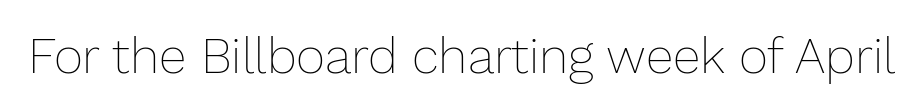
{"italic": "no", "bold": "no", "weight": "thin", "width": "normal", "stroke_contrast": "low", "x_height": "medium", "monospaced": "no", "underline": "no", "letter_spacing": "normal", "letter_spacing_em": 0.0, "glyph_px": 50}
